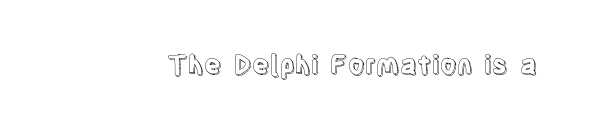
Is there any slant? The stems are plumb. Descenders are the only things crossing below the line. The line texture is even and compact thanks to regular tracking.
